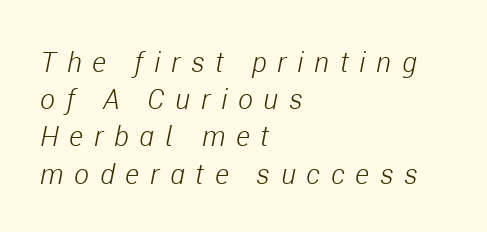
{"italic": "yes", "lean": "right", "slant_degrees": 11, "bold": "no", "weight": "light", "width": "condensed", "stroke_contrast": "low", "x_height": "medium", "monospaced": "no", "underline": "no", "align": "left", "line_spacing": "normal", "line_spacing_ratio": 1.33, "letter_spacing": "wide", "letter_spacing_em": 0.39, "glyph_px": 28}
